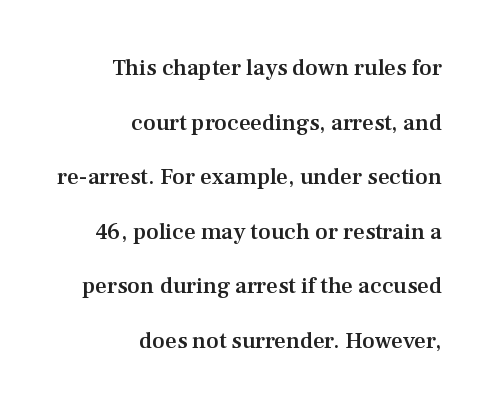
Every row of glyphs terminates at an identical x-position on the right. A great deal of white space separates one row of letters from the next. Each word holds together tightly as a unit, with standard inter-letter gaps. This rendering features lettering with no underline.
